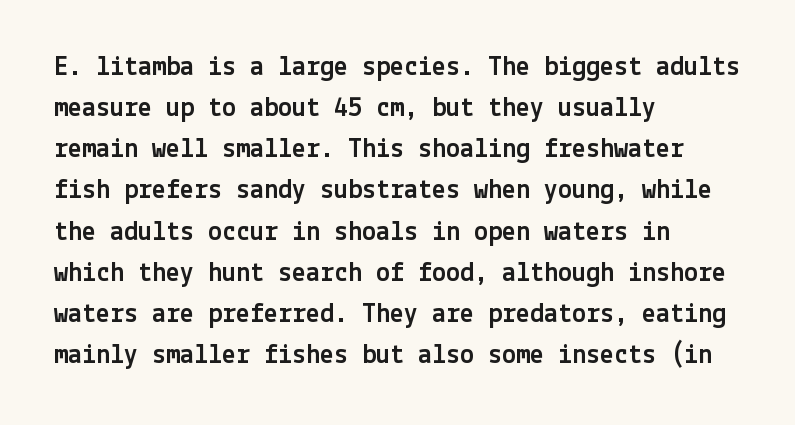
Designer's note — italics off, roman on. Typeset ragged right — the left edge is the straight one. The line-height multiplier appears to be the usual default. Students, note that the glyphs here touch the page at normal intervals. Letterform terminals end flat and unadorned throughout the passage. The glyphs are unaccompanied by any horizontal stroke below them.
